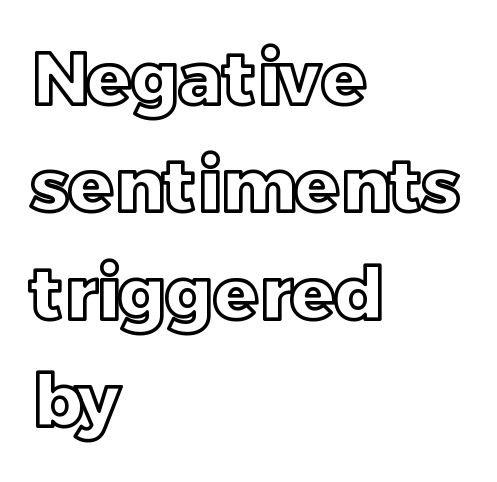
Each letter keeps its own natural width here, so spacing adapts to shape. Look at the tracking — it's just the regular setting, nothing added. Notice how the passage keeps a crisp vertical edge on the left only. The passage shown stacks its lines at a standard gap. Anything drawn beneath the words? Only blank space.
